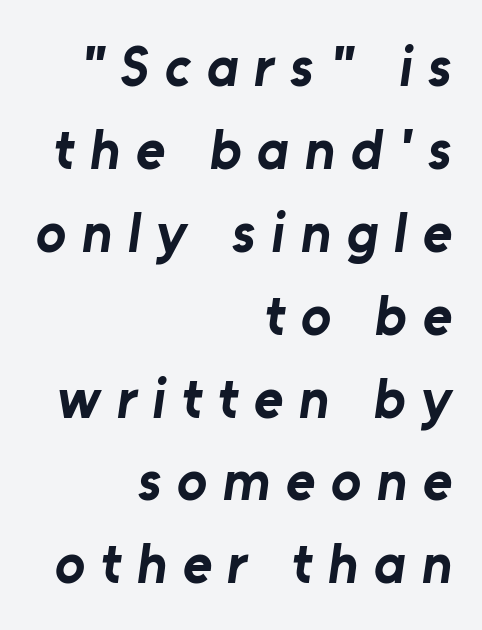
The image shows 56 px bold sans-serif type; set right-aligned, normal line spacing (1.48x), unusually wide letter spacing (+0.28 em), not underlined; low stroke contrast and a medium x-height.
